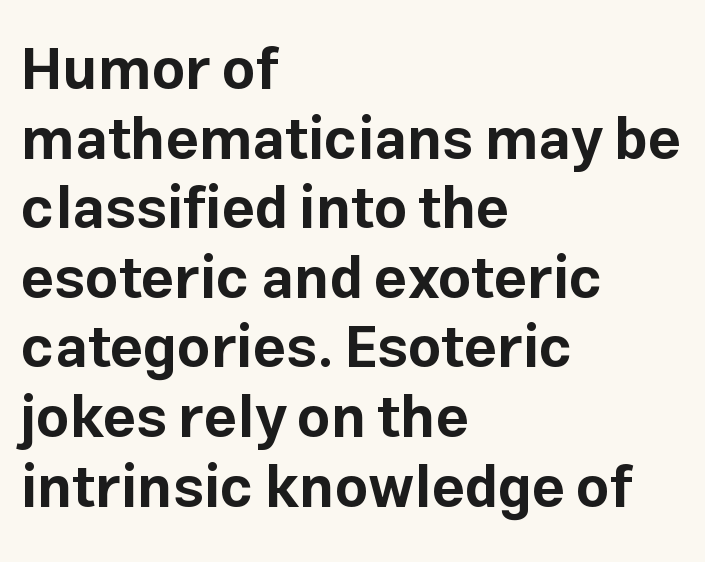
The font family rendered here belongs to the sans-serif group. Honestly, there is no underline to notice here at all. Here the glyphs are tracked normally, forming tight word shapes. These lines are set flush left with a ragged right edge. The specimen reads as upright at a glance.
